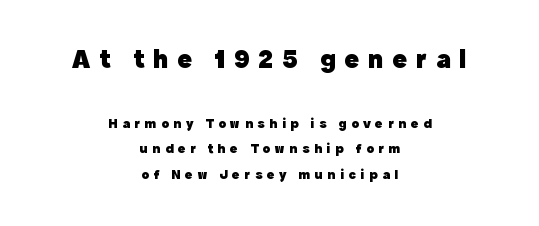
The image shows 27 px bold type, upright; set centered, line spacing 1.85x, unusually wide letter spacing (+0.33 em), not underlined; the first (top) block is 1.93x larger.
